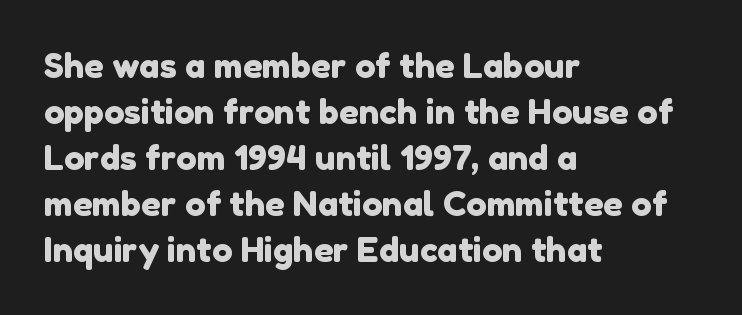
{"serif": "no", "width": "normal", "stroke_contrast": "low", "x_height": "medium", "monospaced": "no", "underline": "no", "align": "left", "line_spacing": "normal", "line_spacing_ratio": 1.35, "letter_spacing": "normal", "letter_spacing_em": 0.0, "glyph_px": 34}
